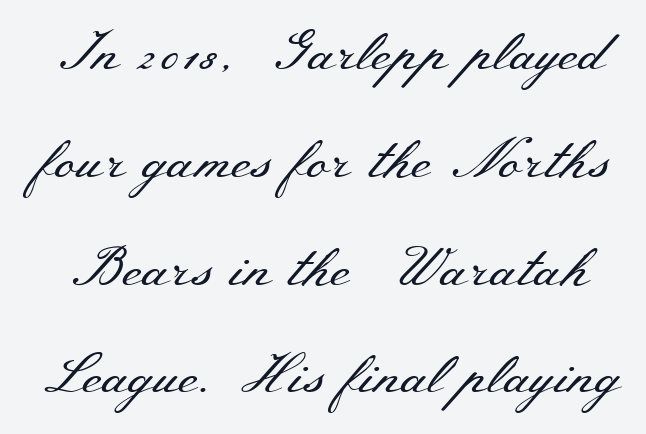
Q: Is the text bold? A: No.
Q: Is the text italic (slanted)? A: Yes.
Q: Is the typeface a serif or a sans-serif typeface? A: Serif.
Q: Is the text underlined? A: No.
Q: Is the spacing between letters normal or unusually wide? A: Normal.
Q: Is the spacing between lines tight, normal or loose? A: Loose.
Q: Width (condensed, normal, or wide)? A: Wide.
Q: Stroke contrast? A: Medium.
Q: x-height? A: Small.
Q: Monospaced? A: No.
